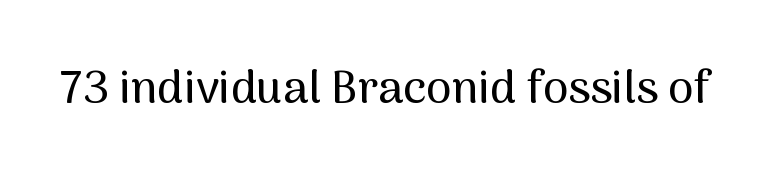
The image shows 46 px sans-serif type, upright; set normal letter spacing, not underlined; medium stroke contrast and a medium x-height.
